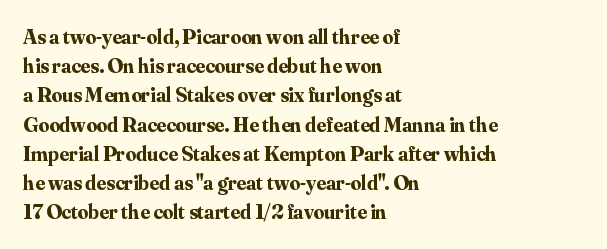
When letters stand straight like this, we call the style roman or upright. Line starts are locked; line ends wander. Quick note: underline off. Words appear dense and cohesive because spacing is normal. A normal amount of white space separates one row of letters from the next.
